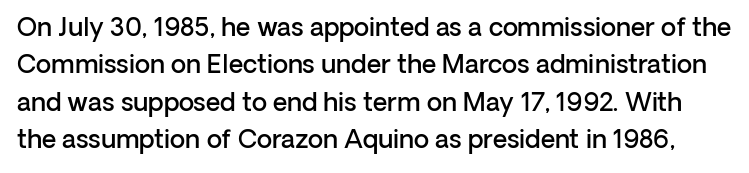
The image shows 25 px text type, upright; set normal line spacing (1.5x), normal letter spacing, not underlined.
